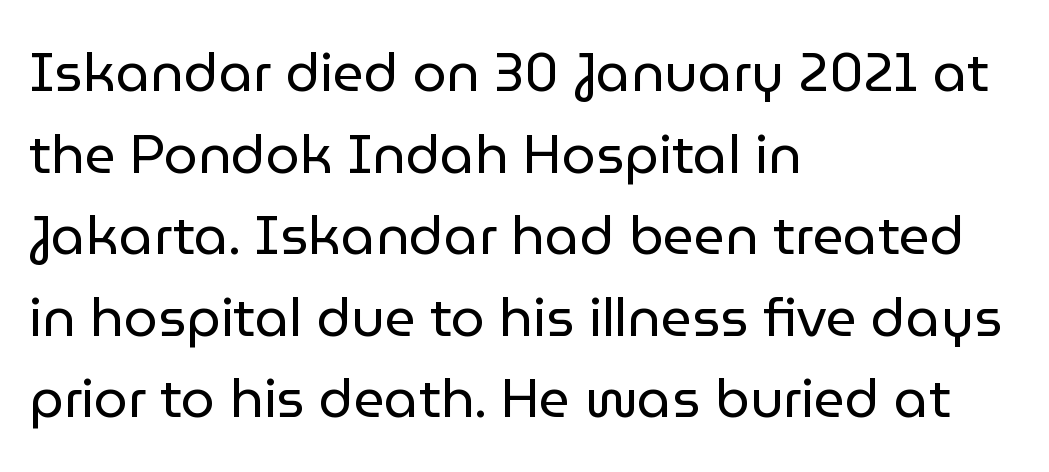
{"serif": "no", "italic": "no", "bold": "no", "weight": "regular", "width": "normal", "stroke_contrast": "low", "x_height": "medium", "monospaced": "no", "underline": "no", "align": "left", "line_spacing": "normal", "line_spacing_ratio": 1.51, "letter_spacing": "normal", "letter_spacing_em": 0.0, "glyph_px": 54}
